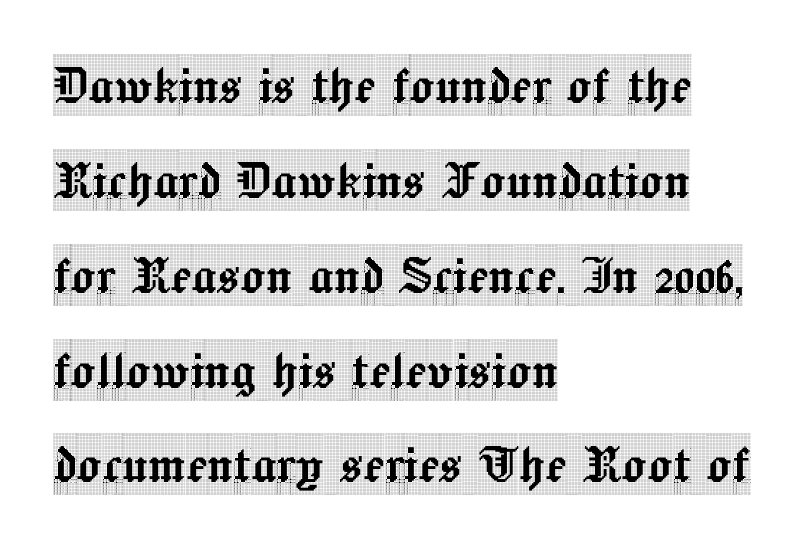
The image shows 62 px condensed serif type, upright; set left-aligned, normal line spacing (1.53x), normal letter spacing, not underlined; a large x-height.
